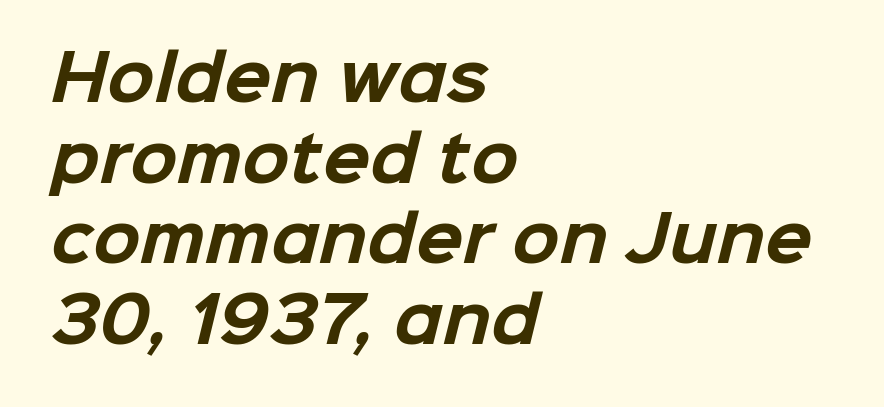
The string is rendered with underlining switched off. Layout note: lines flush left. Each letter's strokes conclude bluntly, with no projecting serifs. The letters advance in unequal steps, a hallmark of proportional type. The face used here is rendered with its standard letterfit.
